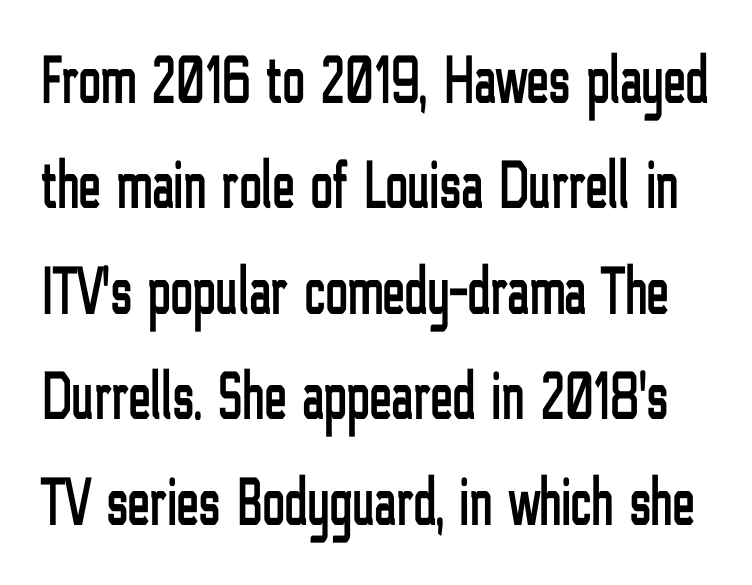
Q: Is the text italic (slanted)? A: No, it is upright.
Q: Is the typeface a serif or a sans-serif typeface? A: Sans-serif.
Q: Is the text underlined? A: No.
Q: Is the spacing between letters normal or unusually wide? A: Normal.
Q: Is the spacing between lines tight, normal or loose? A: Normal.
Q: Width (condensed, normal, or wide)? A: Condensed.
Q: Stroke contrast? A: Low.
Q: x-height? A: Medium.
Q: Monospaced? A: No.
